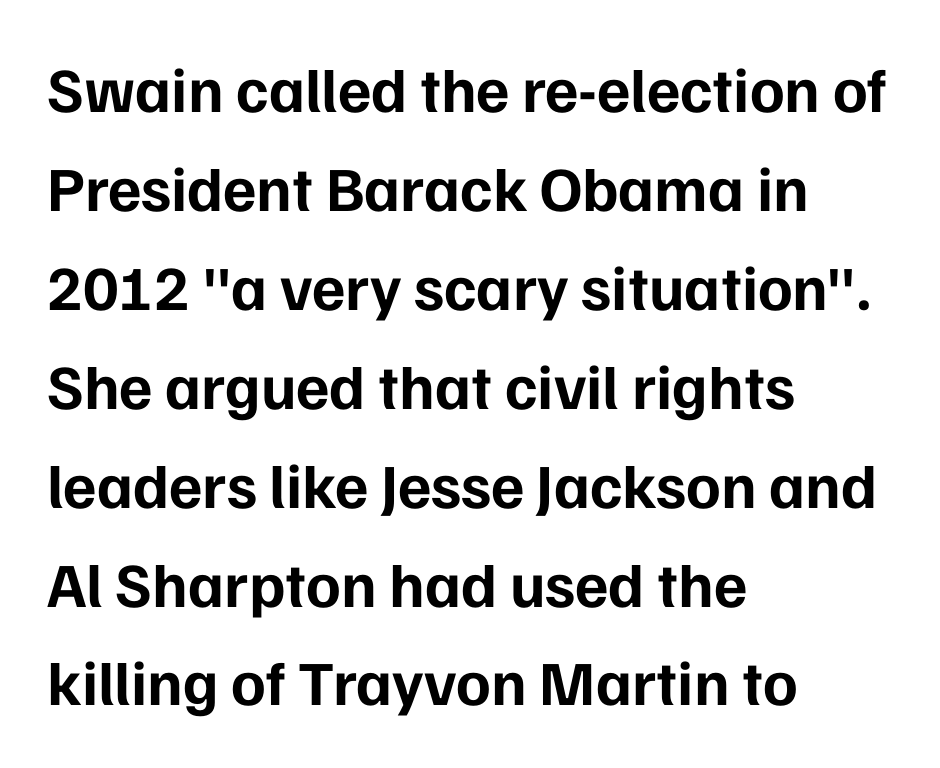
The face used here is a sans, in the tradition of grotesques and geometrics. Character widths vary here, with narrow letters taking less room than wide ones. The gaps between neighbouring characters are ordinary and unremarkable. The line-height multiplier appears to be the usual default. Rule under the text: the space is simply empty.
